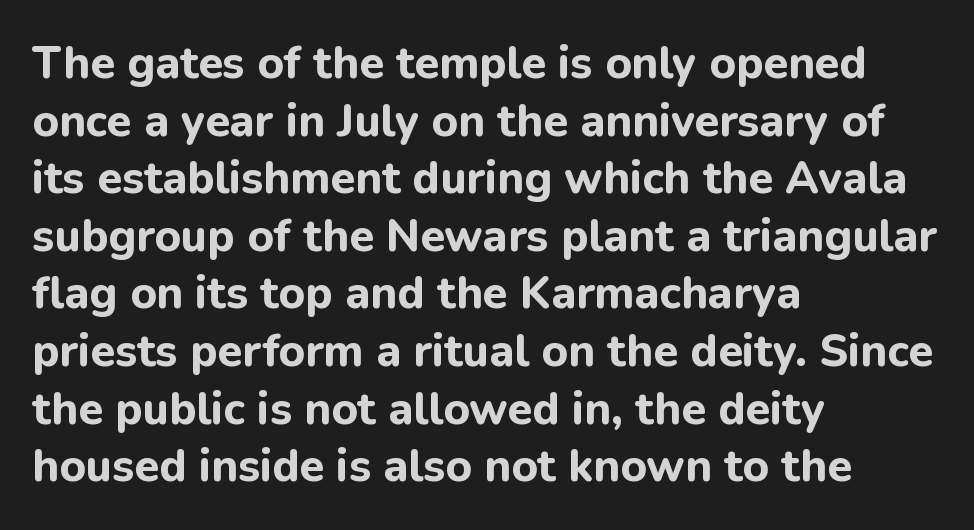
Q: Is the text bold? A: Yes.
Q: Is the text italic (slanted)? A: No, it is upright.
Q: Is the typeface a serif or a sans-serif typeface? A: Sans-serif.
Q: Is the text underlined? A: No.
Q: How is the paragraph aligned? A: Left-aligned.
Q: Is the spacing between letters normal or unusually wide? A: Normal.
Q: Is the spacing between lines tight, normal or loose? A: Normal.
Q: Width (condensed, normal, or wide)? A: Normal.
Q: Stroke contrast? A: Low.
Q: x-height? A: Medium.
Q: Monospaced? A: No.
